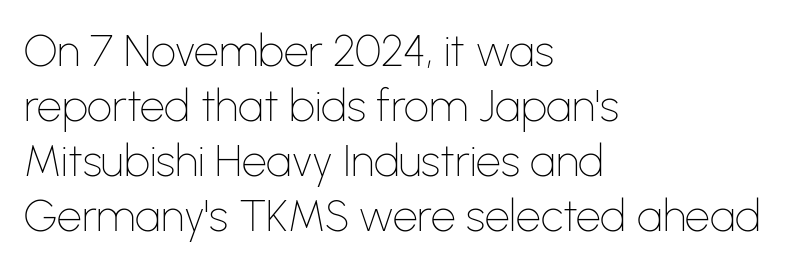
Q: Is the text bold? A: No.
Q: Is the text italic (slanted)? A: No, it is upright.
Q: Is the typeface a serif or a sans-serif typeface? A: Sans-serif.
Q: Is the text underlined? A: No.
Q: How is the paragraph aligned? A: Left-aligned.
Q: Is the spacing between letters normal or unusually wide? A: Normal.
Q: Is the spacing between lines tight, normal or loose? A: Normal.
Q: Width (condensed, normal, or wide)? A: Normal.
Q: Stroke contrast? A: Low.
Q: x-height? A: Medium.
Q: Monospaced? A: No.
